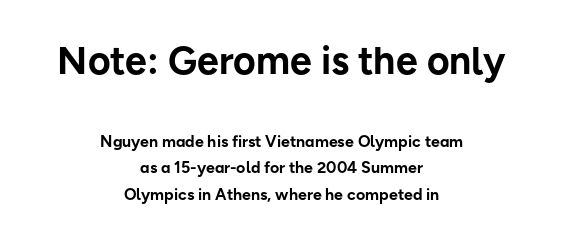
{"serif": "no", "italic": "no", "bold": "yes", "weight": "bold", "width": "normal", "stroke_contrast": "low", "x_height": "medium", "monospaced": "no", "underline": "no", "align": "center", "line_spacing": "normal", "line_spacing_ratio": 1.64, "letter_spacing": "normal", "letter_spacing_em": 0.0, "larger_block": "first", "size_ratio": 2.44, "glyph_px": 39}
